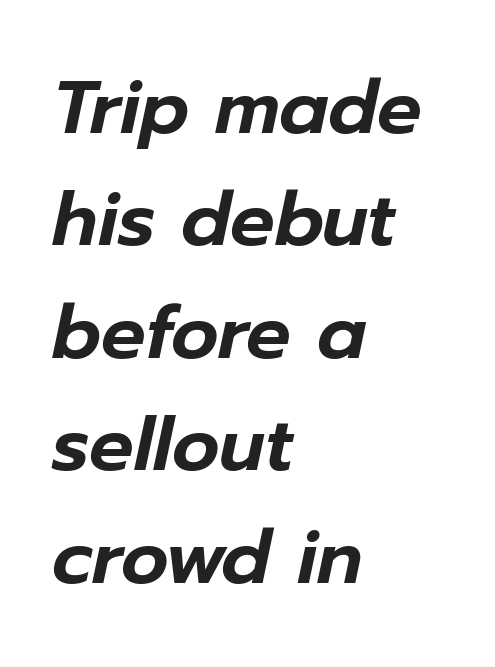
The image shows 74 px text type, italic (leaning right); set left-aligned, normal line spacing (1.52x), normal letter spacing, not underlined; low stroke contrast and a medium x-height.
